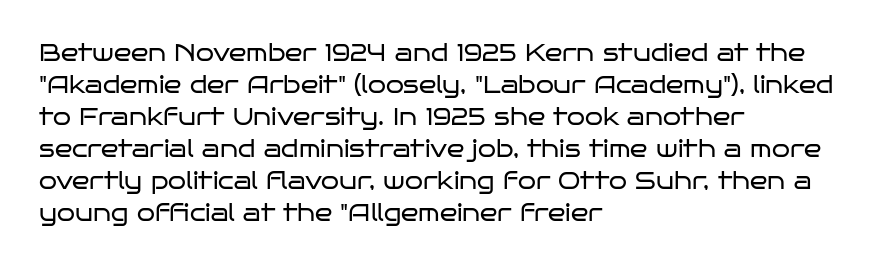
{"italic": "no", "bold": "no", "underline": "no", "align": "left", "line_spacing": "normal", "line_spacing_ratio": 1.39, "letter_spacing": "normal", "letter_spacing_em": 0.0, "glyph_px": 23}
